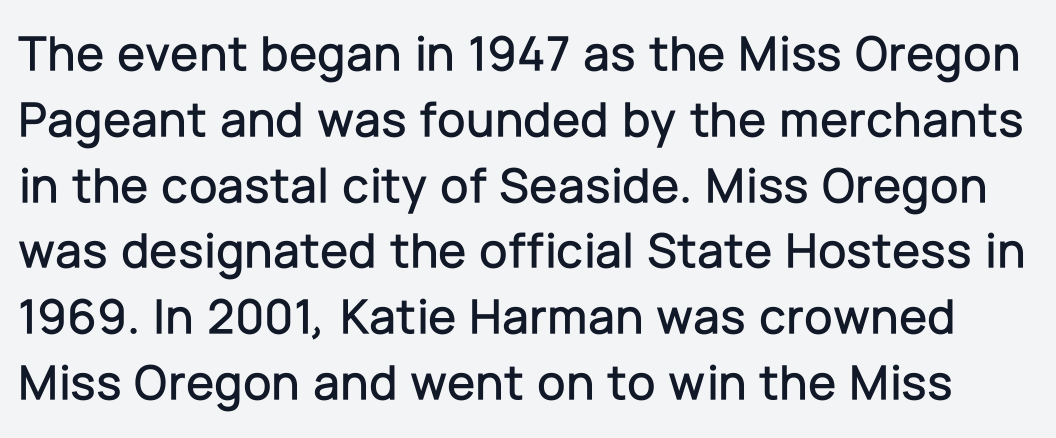
Q: Is the text italic (slanted)? A: No, it is upright.
Q: Is the typeface a serif or a sans-serif typeface? A: Sans-serif.
Q: Is the text underlined? A: No.
Q: Is the spacing between letters normal or unusually wide? A: Normal.
Q: Is the spacing between lines tight, normal or loose? A: Normal.
Q: Width (condensed, normal, or wide)? A: Normal.
Q: Stroke contrast? A: Low.
Q: x-height? A: Medium.
Q: Monospaced? A: No.
